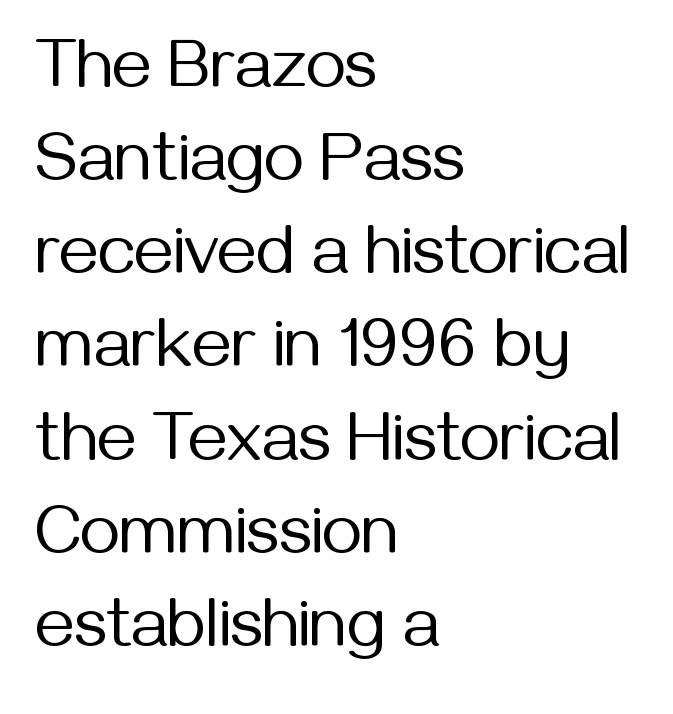
The image shows 69 px regular-weight sans-serif type, upright; set left-aligned, normal line spacing (1.35x), normal letter spacing, not underlined; medium stroke contrast and a medium x-height.
